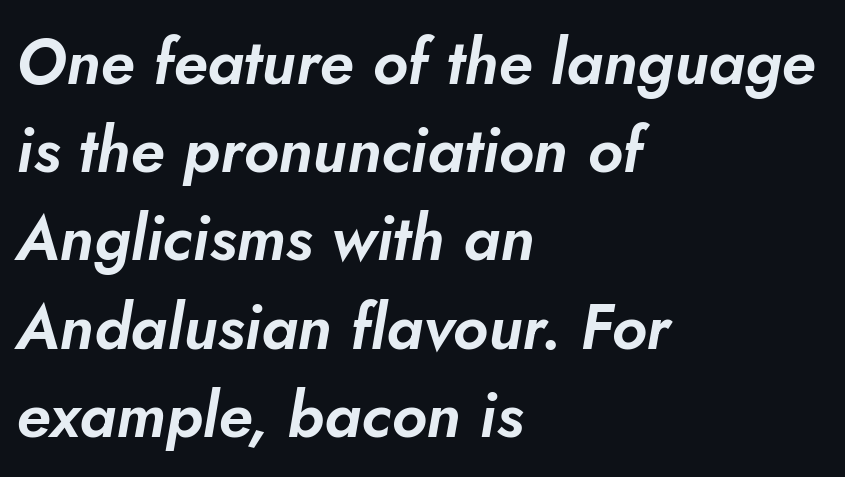
Q: Is the text italic (slanted)? A: Yes, it leans right by about 5 degrees.
Q: Is the text underlined? A: No.
Q: How is the paragraph aligned? A: Left-aligned.
Q: Is the spacing between letters normal or unusually wide? A: Normal.
Q: Is the spacing between lines tight, normal or loose? A: Normal.
Q: Width (condensed, normal, or wide)? A: Normal.
Q: Stroke contrast? A: Low.
Q: x-height? A: Small.
Q: Monospaced? A: No.
